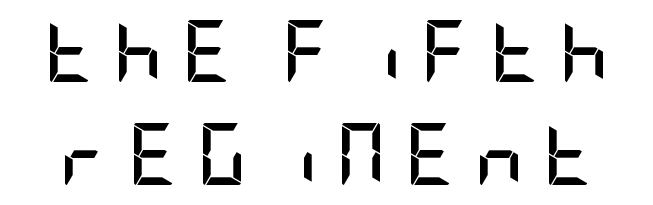
Quick note: not italic, upright. Is the letter spacing exaggerated? Yes — the characters are pushed far apart. The strokes are fattened all the way to bold. This is sans-serif lettering, the kind often seen on screens and signage. What's the leading like? Ordinary, nothing unusual. Only glyphs here, with clear space below each row.
